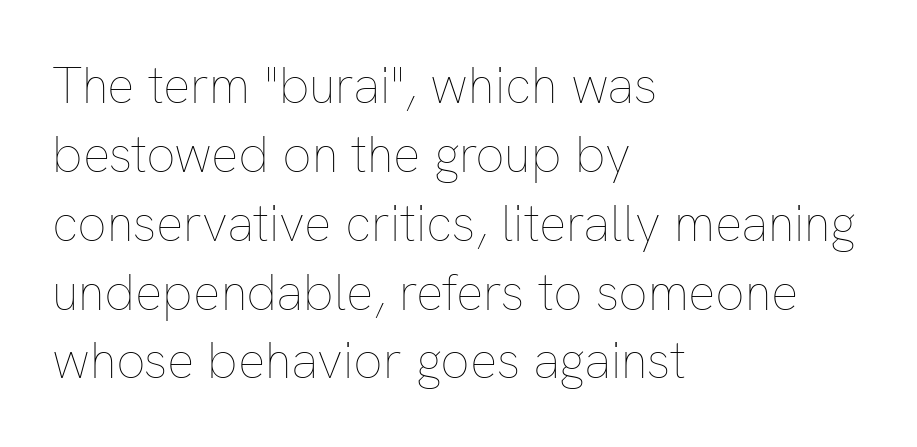
The image shows 51 px thin type, upright; set left-aligned, normal line spacing (1.35x), normal letter spacing, not underlined; low stroke contrast and a medium x-height.
